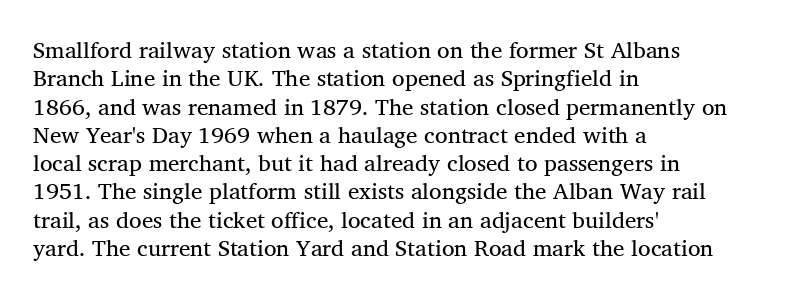
The image shows 23 px text type, upright; set left-aligned, line spacing 1.23x, normal letter spacing, not underlined.
